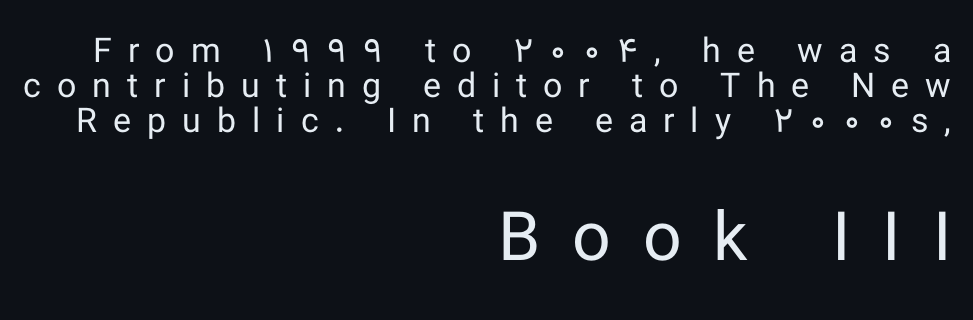
The image shows 68 px regular-weight sans-serif type, upright; set right-aligned, tight line spacing (1.03x), unusually wide letter spacing (+0.47 em), not underlined; the second (bottom) block is 2.0x larger; low stroke contrast and a medium x-height.
